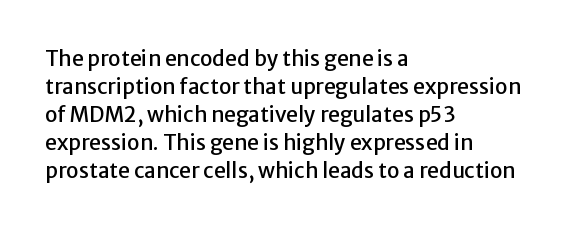
{"italic": "no", "underline": "no", "align": "left", "line_spacing": "normal", "line_spacing_ratio": 1.33, "letter_spacing": "normal", "letter_spacing_em": 0.0, "glyph_px": 21}
